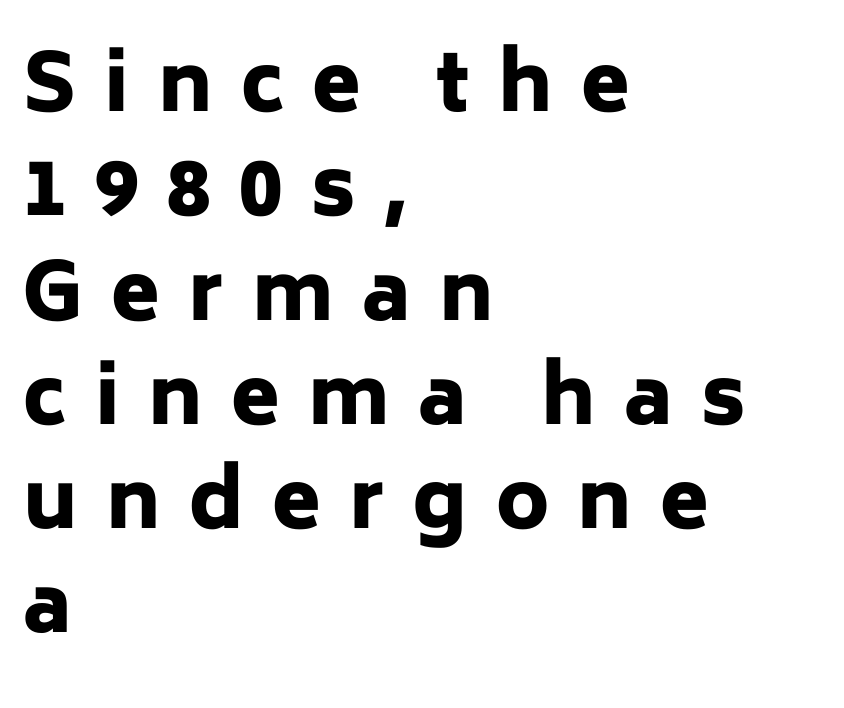
The image shows 79 px heavy sans-serif type, upright; set left-aligned, normal line spacing (1.32x), unusually wide letter spacing (+0.36 em), not underlined; low stroke contrast and a medium x-height.
